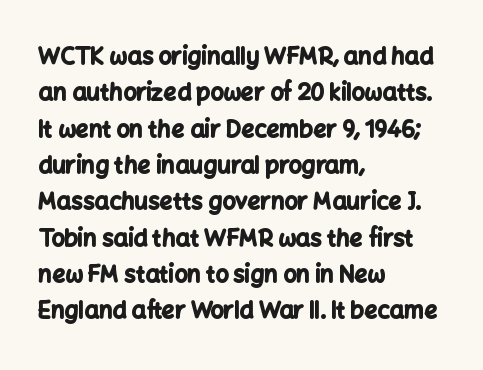
Q: Is the text bold? A: Yes.
Q: Is the text italic (slanted)? A: No, it is upright.
Q: Is the text underlined? A: No.
Q: How is the paragraph aligned? A: Left-aligned.
Q: Is the spacing between letters normal or unusually wide? A: Normal.
Q: Is the spacing between lines tight, normal or loose? A: Normal.
